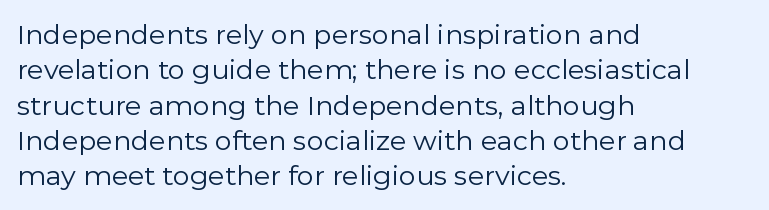
{"italic": "no", "bold": "no", "underline": "no", "align": "left", "line_spacing": "normal", "line_spacing_ratio": 1.31, "letter_spacing": "normal", "letter_spacing_em": 0.0, "glyph_px": 27}
